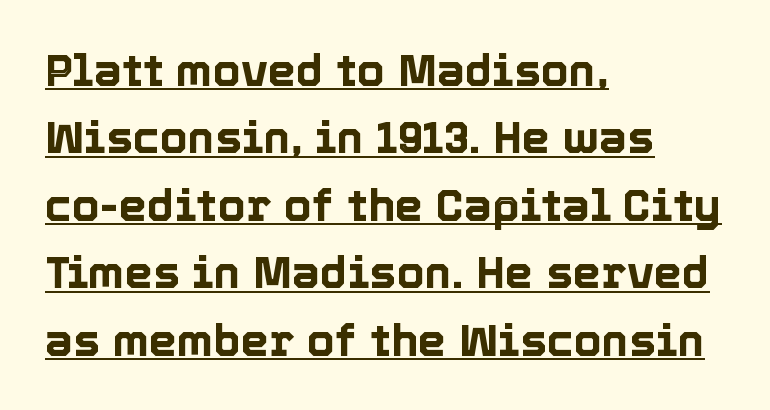
The image shows 45 px text type, upright; set left-aligned, normal line spacing (1.5x), normal letter spacing, underlined; a medium x-height.
